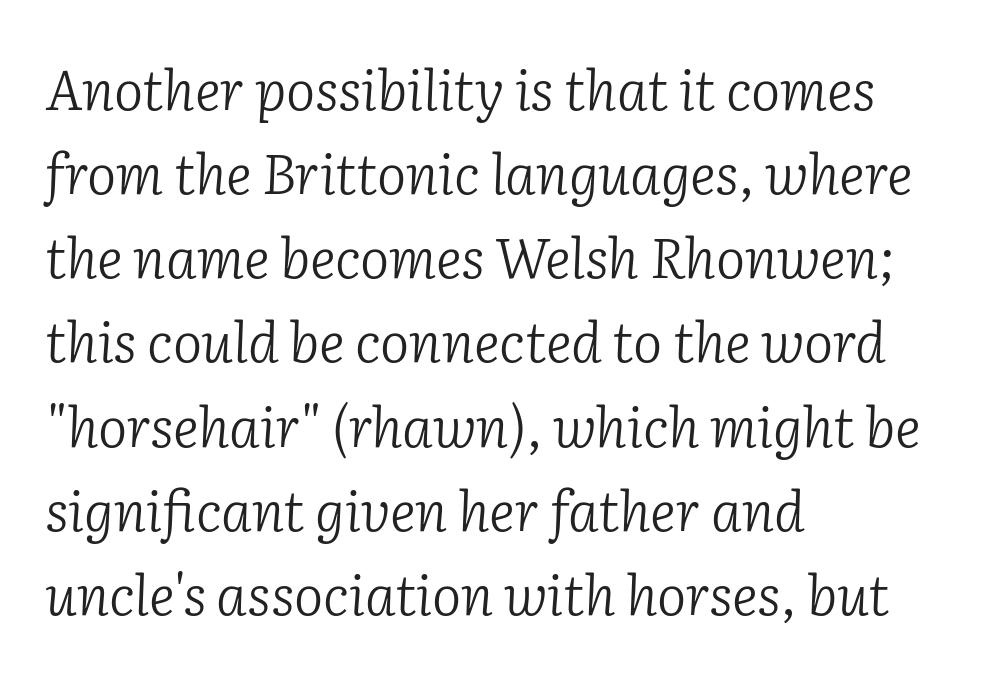
{"serif": "yes", "italic": "yes", "lean": "right", "slant_degrees": 2, "bold": "no", "weight": "light", "width": "normal", "stroke_contrast": "low", "x_height": "medium", "monospaced": "no", "underline": "no", "align": "left", "line_spacing": "normal", "line_spacing_ratio": 1.53, "letter_spacing": "normal", "letter_spacing_em": 0.0, "glyph_px": 55}
